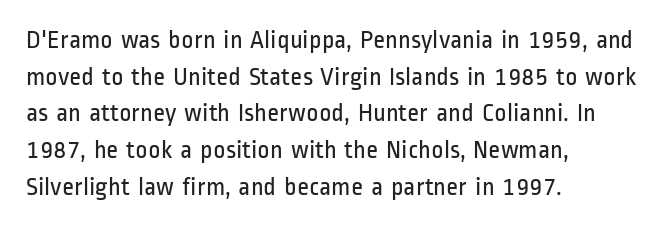
The image shows 26 px text type, upright; set left-aligned, normal line spacing (1.41x), normal letter spacing, not underlined.
